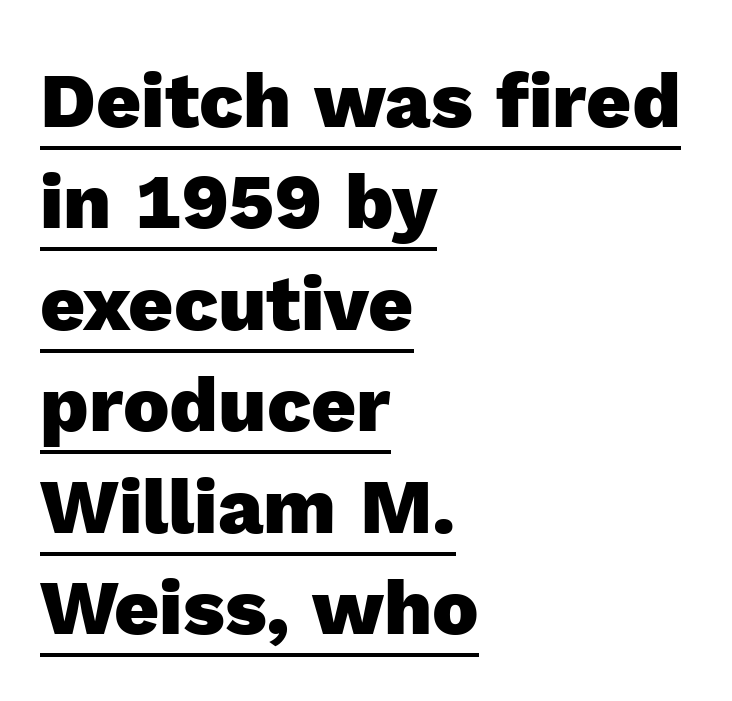
The image shows 78 px heavy sans-serif type, upright; set left-aligned, normal line spacing (1.3x), normal letter spacing, underlined; a medium x-height.
